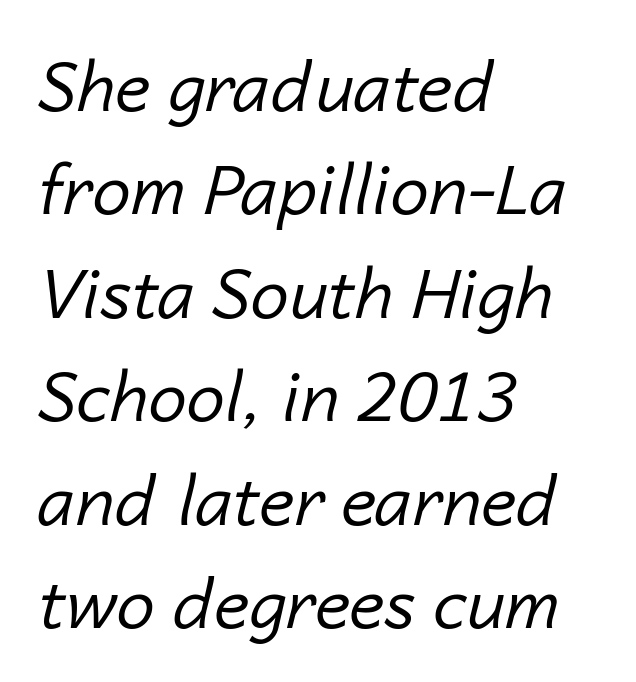
The image shows 69 px regular-weight type, italic (leaning right); set left-aligned, normal line spacing (1.5x), normal letter spacing, not underlined; low stroke contrast and a medium x-height.
